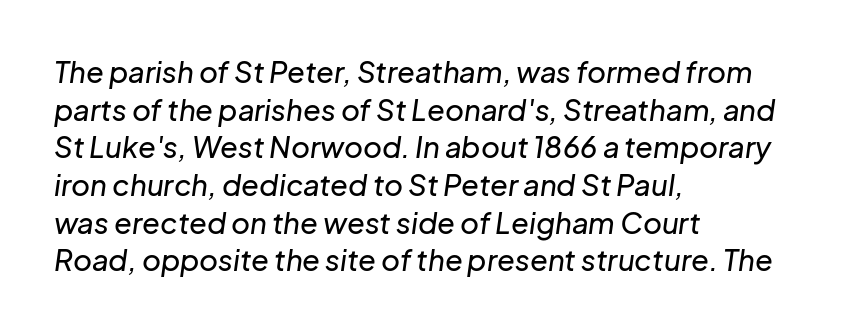
{"italic": "yes", "lean": "right", "slant_degrees": 8, "width": "normal", "stroke_contrast": "low", "x_height": "medium", "monospaced": "no", "underline": "no", "align": "left", "line_spacing": "normal", "line_spacing_ratio": 1.3, "letter_spacing": "normal", "letter_spacing_em": 0.0, "glyph_px": 29}
